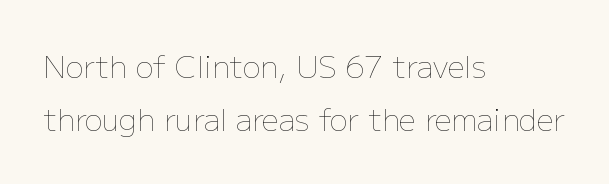
Q: Is the text bold? A: No.
Q: Is the text italic (slanted)? A: No, it is upright.
Q: Is the text underlined? A: No.
Q: How is the paragraph aligned? A: Left-aligned.
Q: Is the spacing between letters normal or unusually wide? A: Normal.
Q: Width (condensed, normal, or wide)? A: Normal.
Q: Stroke contrast? A: Low.
Q: x-height? A: Medium.
Q: Monospaced? A: No.
